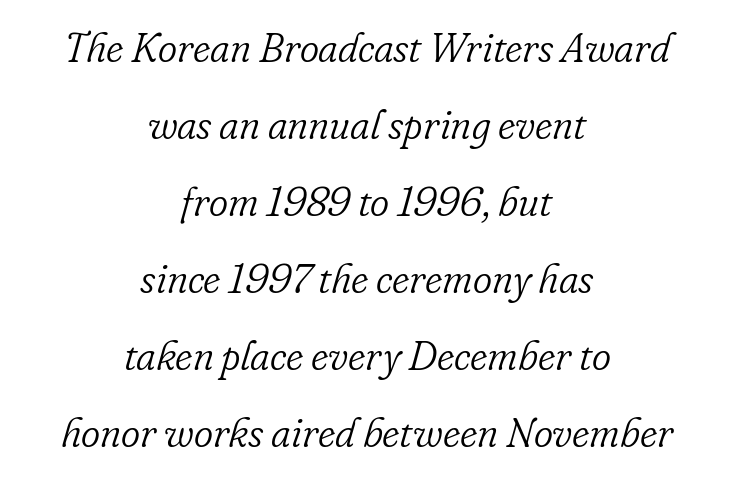
Q: Is the text bold? A: No.
Q: Is the text italic (slanted)? A: Yes, it leans right by about 16 degrees.
Q: Is the typeface a serif or a sans-serif typeface? A: Serif.
Q: Is the text underlined? A: No.
Q: How is the paragraph aligned? A: Centered.
Q: Is the spacing between letters normal or unusually wide? A: Normal.
Q: Width (condensed, normal, or wide)? A: Normal.
Q: Stroke contrast? A: Low.
Q: x-height? A: Small.
Q: Monospaced? A: No.
